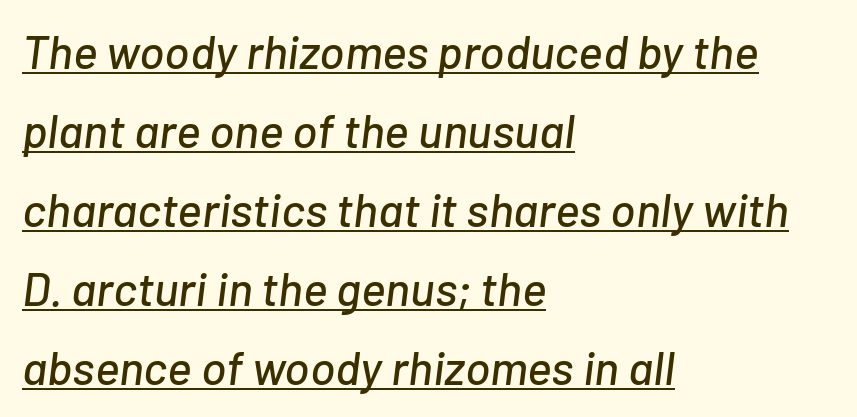
{"italic": "yes", "lean": "right", "slant_degrees": 7, "width": "normal", "stroke_contrast": "low", "x_height": "medium", "monospaced": "no", "underline": "yes", "align": "left", "line_spacing": "normal", "line_spacing_ratio": 1.68, "letter_spacing": "normal", "letter_spacing_em": 0.0, "glyph_px": 47}
